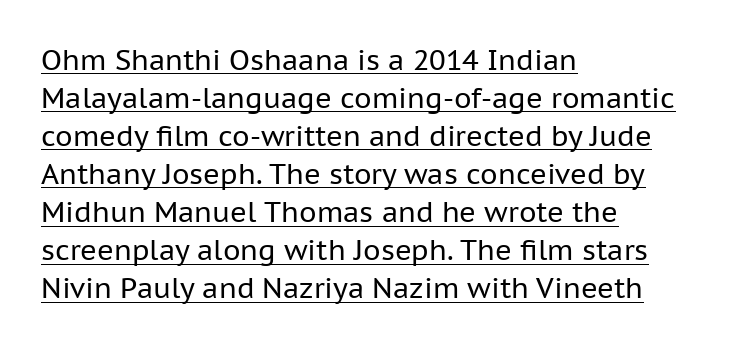
The image shows 28 px regular-weight sans-serif type, upright; set left-aligned, normal line spacing (1.36x), normal letter spacing, underlined; low stroke contrast and a medium x-height.
